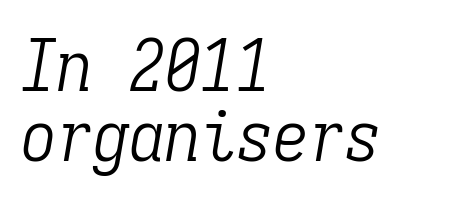
Q: Is the text bold? A: No.
Q: Is the text italic (slanted)? A: Yes, it leans right by about 9 degrees.
Q: Is the typeface a serif or a sans-serif typeface? A: Serif.
Q: Is the text underlined? A: No.
Q: How is the paragraph aligned? A: Left-aligned.
Q: Is the spacing between letters normal or unusually wide? A: Normal.
Q: Is the spacing between lines tight, normal or loose? A: Tight.
Q: Width (condensed, normal, or wide)? A: Condensed.
Q: Stroke contrast? A: Low.
Q: x-height? A: Medium.
Q: Monospaced? A: Yes.
